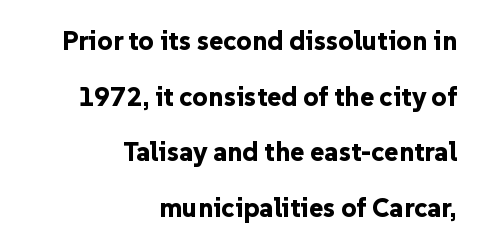
The lines are spread far apart with generous leading. This rendering features lettering with no underline. Every row of glyphs terminates at an identical x-position on the right. Typesetter's note: full bold, strokes at maximum text heaviness. Ascenders rise straight up at ninety degrees.
